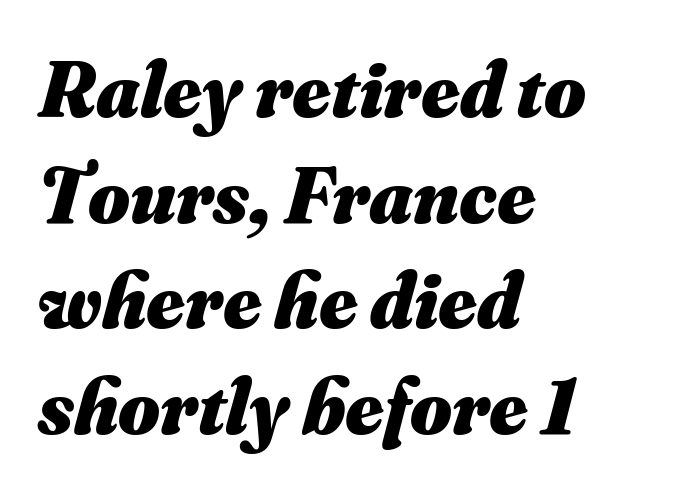
Looks like regular typesetting: each glyph gets only the width it needs. Honestly, there is no underline to notice here at all. Typesetter's note: full bold, strokes at maximum text heaviness. Vertically, the passage feels balanced, rows spaced as you'd expect. The typography opts for an oblique posture over an upright one.
